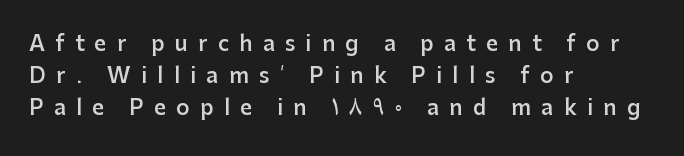
The image shows 21 px text type, upright; set left-aligned, normal line spacing (1.53x), unusually wide letter spacing (+0.49 em), not underlined.
